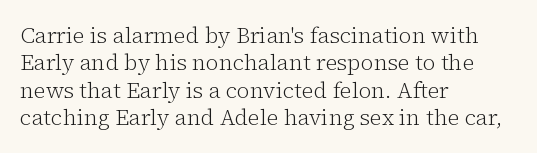
{"italic": "no", "bold": "no", "underline": "no", "align": "left", "line_spacing_ratio": 1.24, "letter_spacing": "normal", "letter_spacing_em": 0.0, "glyph_px": 22}
